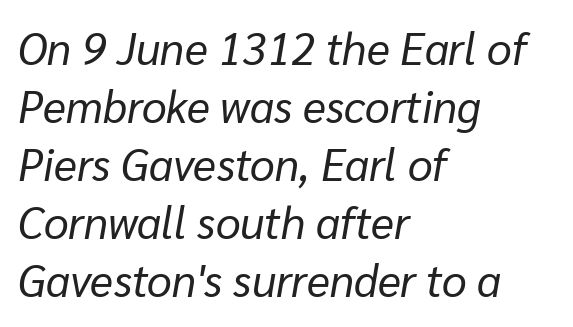
{"italic": "yes", "lean": "right", "slant_degrees": 10, "bold": "no", "weight": "regular", "width": "normal", "stroke_contrast": "low", "x_height": "medium", "monospaced": "no", "underline": "no", "align": "left", "line_spacing": "normal", "line_spacing_ratio": 1.32, "letter_spacing": "normal", "letter_spacing_em": 0.0, "glyph_px": 44}
